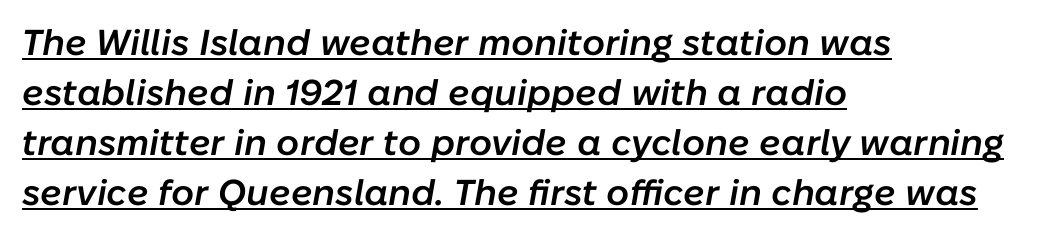
The image shows 36 px semibold type, italic (leaning right); set left-aligned, normal line spacing (1.39x), normal letter spacing, underlined; low stroke contrast and a medium x-height.
